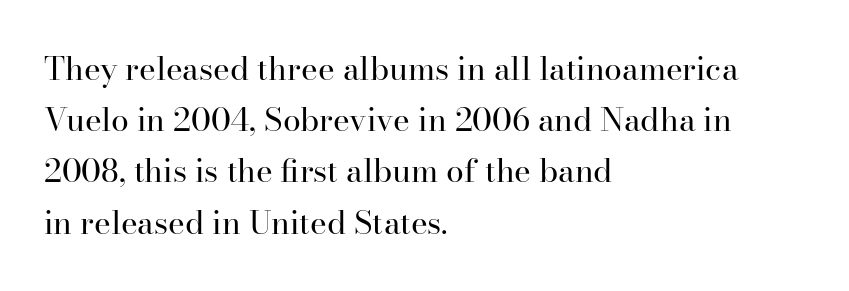
The image shows 32 px regular-weight serif type, upright; set left-aligned, normal line spacing (1.6x), normal letter spacing, not underlined; high stroke contrast and a small x-height.
